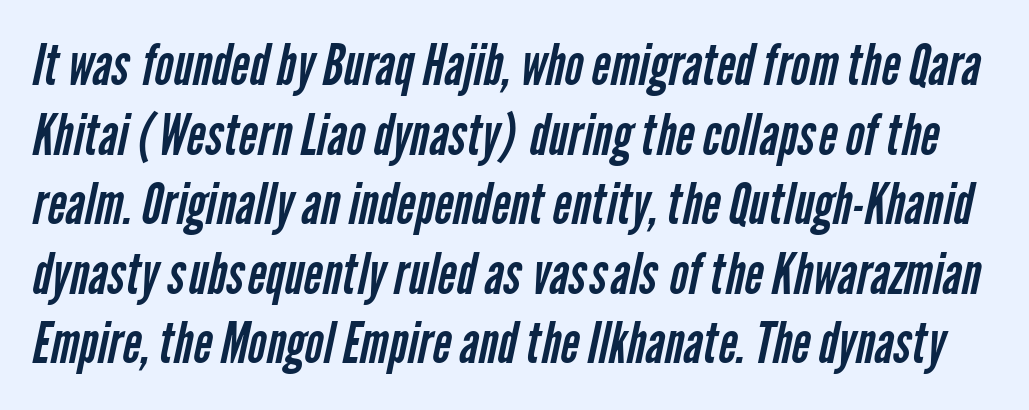
{"serif": "no", "bold": "no", "weight": "regular", "width": "condensed", "stroke_contrast": "low", "x_height": "medium", "monospaced": "no", "underline": "no", "line_spacing_ratio": 1.22, "letter_spacing": "normal", "letter_spacing_em": 0.0, "glyph_px": 57}
